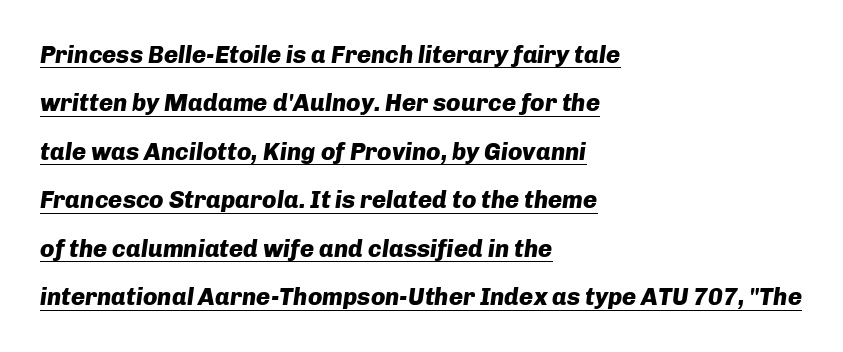
{"italic": "yes", "lean": "right", "slant_degrees": 8, "bold": "yes", "underline": "yes", "align": "left", "line_spacing": "loose", "line_spacing_ratio": 2.02, "letter_spacing": "normal", "letter_spacing_em": 0.0, "glyph_px": 24}
